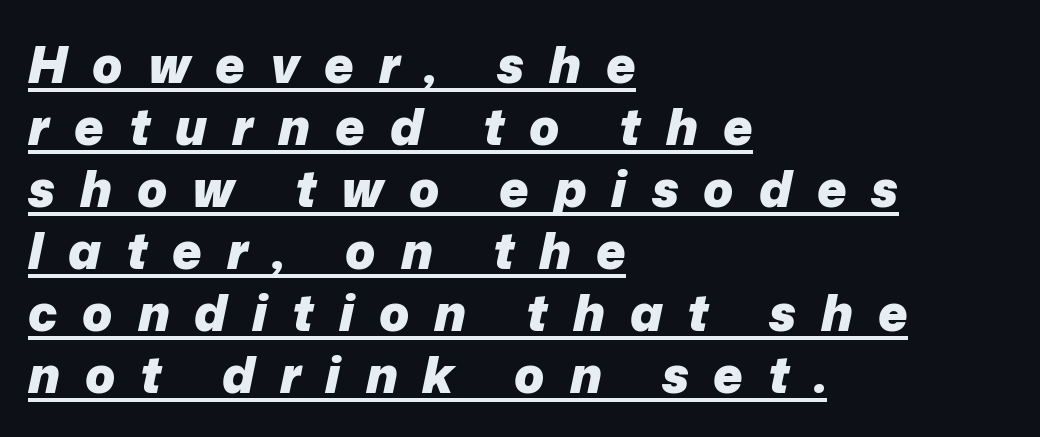
Q: Is the text bold? A: Yes.
Q: Is the text italic (slanted)? A: Yes, it leans right by about 12 degrees.
Q: Is the text underlined? A: Yes.
Q: How is the paragraph aligned? A: Left-aligned.
Q: Is the spacing between letters normal or unusually wide? A: Unusually wide.
Q: Width (condensed, normal, or wide)? A: Normal.
Q: Stroke contrast? A: Low.
Q: x-height? A: Medium.
Q: Monospaced? A: No.
